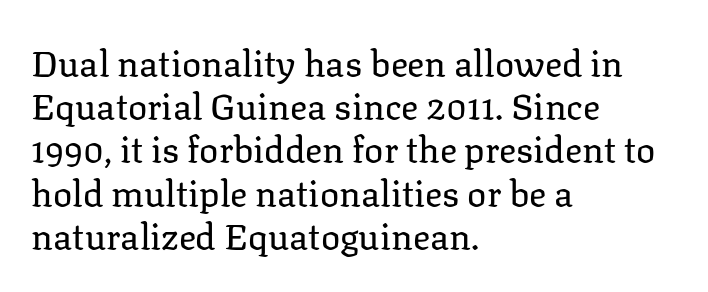
Q: Is the text bold? A: No.
Q: Is the text italic (slanted)? A: No, it is upright.
Q: Is the typeface a serif or a sans-serif typeface? A: Serif.
Q: Is the text underlined? A: No.
Q: How is the paragraph aligned? A: Left-aligned.
Q: Is the spacing between letters normal or unusually wide? A: Normal.
Q: Width (condensed, normal, or wide)? A: Normal.
Q: Stroke contrast? A: Low.
Q: x-height? A: Medium.
Q: Monospaced? A: No.
